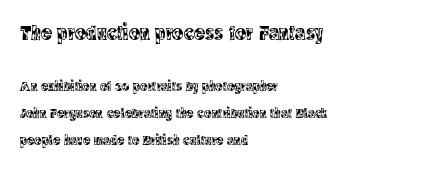
The line texture is even and compact thanks to regular tracking. The lettering stays uniformly vertical, giving the passage a roman look. A classic flush-left, rag-right setting is used for this passage. The composition opens big and finishes small. Loosely led — the rows are spread out.
